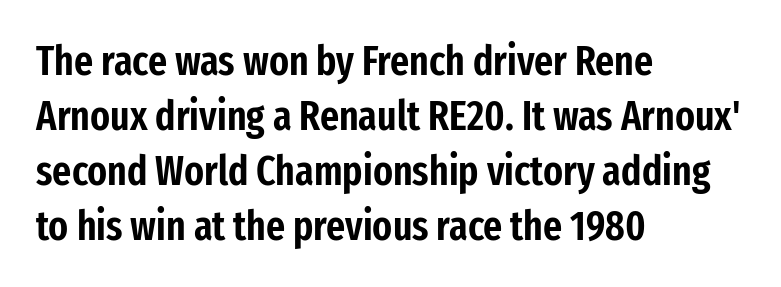
The image shows 41 px condensed sans-serif type, upright; set left-aligned, normal line spacing (1.34x), normal letter spacing, not underlined; low stroke contrast and a medium x-height.
